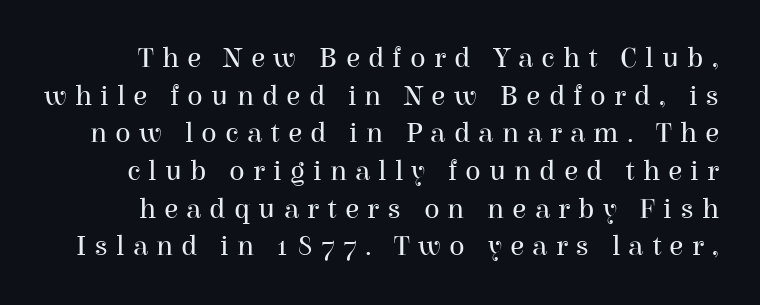
{"serif": "yes", "italic": "no", "bold": "no", "weight": "regular", "width": "normal", "stroke_contrast": "high", "x_height": "medium", "monospaced": "no", "underline": "no", "line_spacing": "normal", "line_spacing_ratio": 1.3, "letter_spacing": "wide", "letter_spacing_em": 0.28, "glyph_px": 29}
